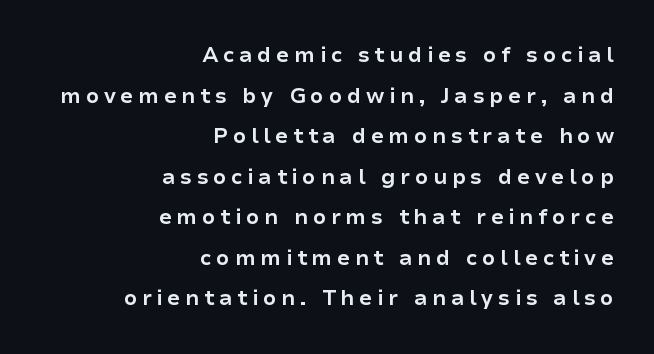
Q: Is the text bold? A: Yes.
Q: Is the text italic (slanted)? A: No, it is upright.
Q: Is the text underlined? A: No.
Q: How is the paragraph aligned? A: Right-aligned.
Q: Is the spacing between letters normal or unusually wide? A: Unusually wide.
Q: Is the spacing between lines tight, normal or loose? A: Loose.
